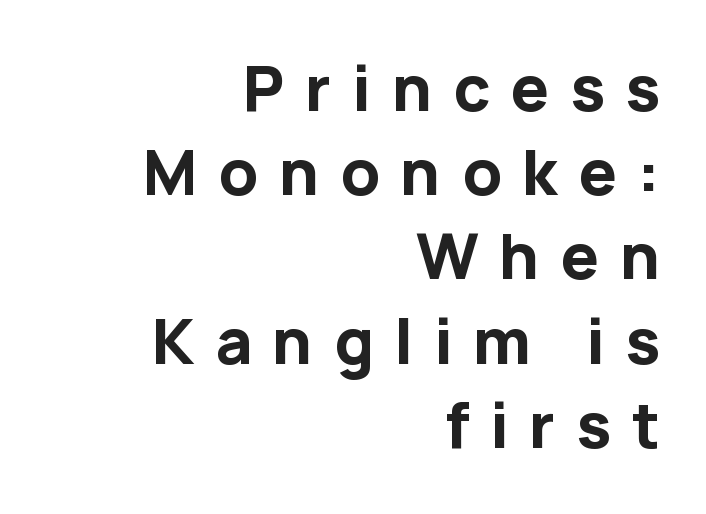
{"serif": "no", "italic": "no", "bold": "yes", "weight": "bold", "width": "normal", "stroke_contrast": "low", "x_height": "medium", "monospaced": "no", "underline": "no", "align": "right", "line_spacing": "normal", "line_spacing_ratio": 1.38, "letter_spacing": "wide", "letter_spacing_em": 0.34, "glyph_px": 61}
